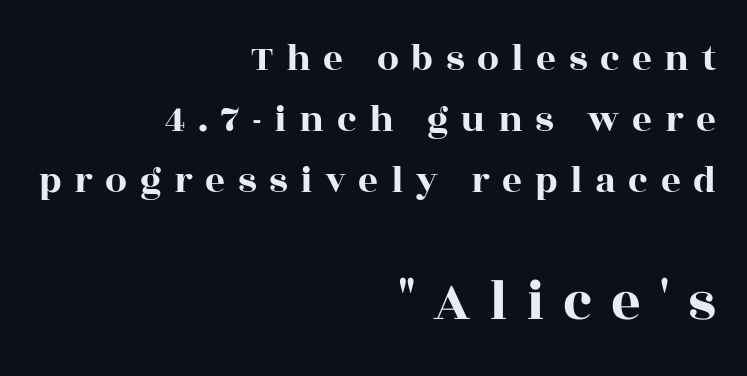
Q: Is the text italic (slanted)? A: No, it is upright.
Q: Is the typeface a serif or a sans-serif typeface? A: Serif.
Q: Is the text underlined? A: No.
Q: How is the paragraph aligned? A: Right-aligned.
Q: Is the spacing between letters normal or unusually wide? A: Unusually wide.
Q: Is the spacing between lines tight, normal or loose? A: Normal.
Q: Which block of text is set in a larger size, the first (top) or the second (bottom)? A: The second (bottom) one.
Q: Width (condensed, normal, or wide)? A: Wide.
Q: x-height? A: Large.
Q: Monospaced? A: No.
